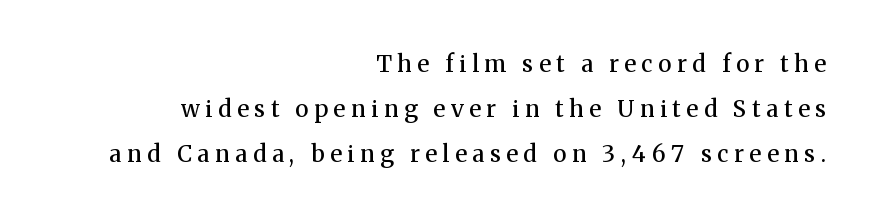
The font is running at a semibold setting, under full bold. Each line ends at the same right margin while the left side varies. A typesetter would call this leading open, well beyond the default. Check under the words: just untouched page. The passage shown has open, widely tracked lettering throughout. Is there any slant? The stems are plumb.
